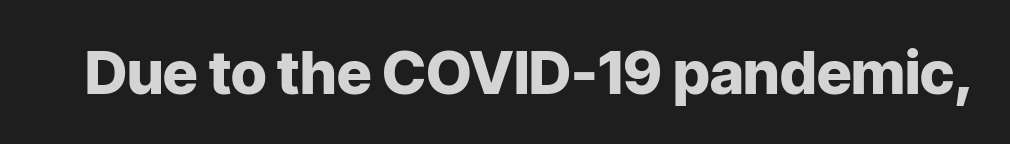
Q: Is the text bold? A: Yes.
Q: Is the text italic (slanted)? A: No, it is upright.
Q: Is the typeface a serif or a sans-serif typeface? A: Sans-serif.
Q: Is the text underlined? A: No.
Q: Is the spacing between letters normal or unusually wide? A: Normal.
Q: Width (condensed, normal, or wide)? A: Normal.
Q: Stroke contrast? A: Low.
Q: x-height? A: Medium.
Q: Monospaced? A: No.
